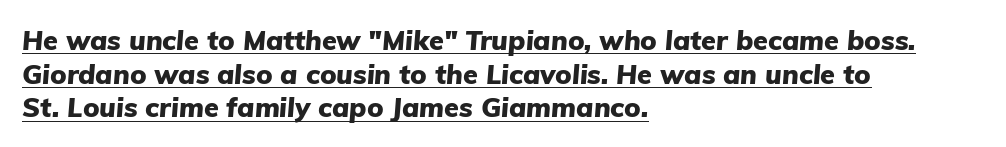
Q: Is the text bold? A: Yes.
Q: Is the text italic (slanted)? A: Yes, it leans right by about 5 degrees.
Q: Is the text underlined? A: Yes.
Q: How is the paragraph aligned? A: Left-aligned.
Q: Is the spacing between letters normal or unusually wide? A: Normal.
Q: Is the spacing between lines tight, normal or loose? A: Normal.
